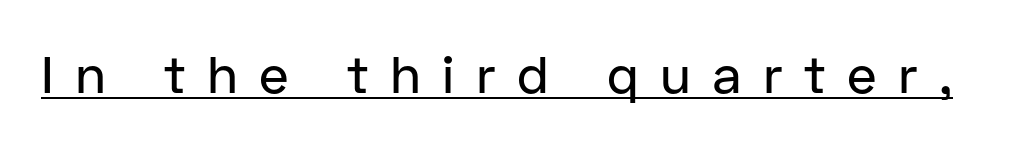
{"serif": "no", "italic": "no", "width": "normal", "stroke_contrast": "low", "x_height": "medium", "monospaced": "no", "underline": "yes", "letter_spacing": "wide", "letter_spacing_em": 0.41, "glyph_px": 52}
